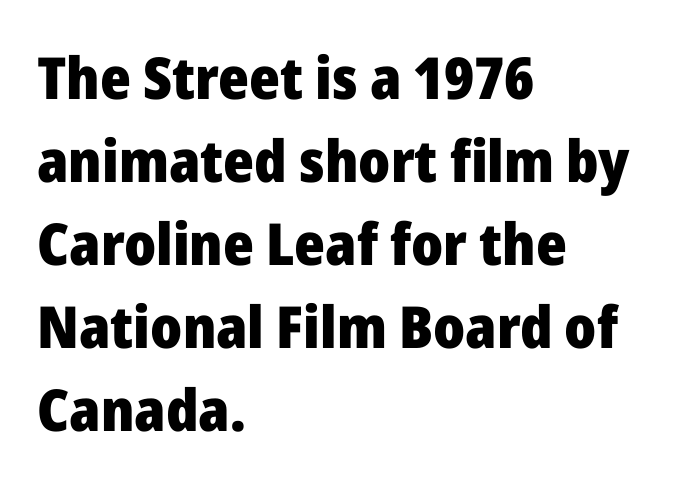
{"serif": "no", "italic": "no", "bold": "yes", "weight": "heavy", "width": "normal", "stroke_contrast": "low", "x_height": "medium", "monospaced": "no", "underline": "no", "align": "left", "line_spacing": "normal", "line_spacing_ratio": 1.43, "letter_spacing": "normal", "letter_spacing_em": 0.0, "glyph_px": 58}
